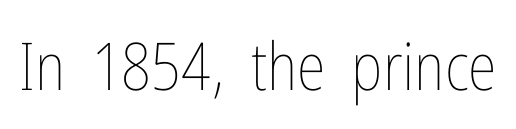
Q: Is the text bold? A: No.
Q: Is the text italic (slanted)? A: No, it is upright.
Q: Is the text underlined? A: No.
Q: Is the spacing between letters normal or unusually wide? A: Normal.
Q: Width (condensed, normal, or wide)? A: Condensed.
Q: Stroke contrast? A: Low.
Q: x-height? A: Medium.
Q: Monospaced? A: No.
